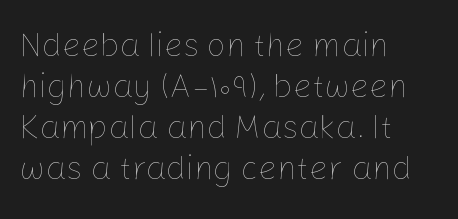
{"italic": "no", "bold": "no", "weight": "thin", "width": "normal", "stroke_contrast": "low", "x_height": "medium", "monospaced": "no", "underline": "no", "align": "left", "line_spacing_ratio": 1.24, "letter_spacing": "normal", "letter_spacing_em": 0.0, "glyph_px": 33}
